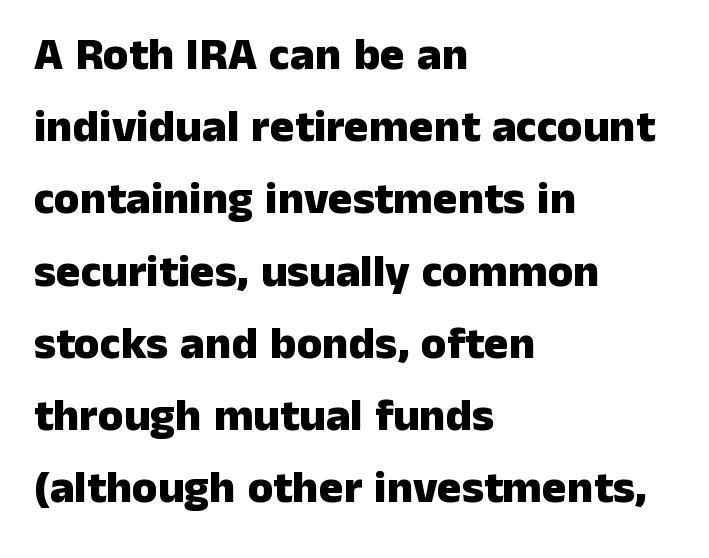
{"serif": "no", "italic": "no", "bold": "yes", "weight": "heavy", "width": "normal", "stroke_contrast": "low", "x_height": "medium", "monospaced": "no", "underline": "no", "align": "left", "line_spacing": "normal", "line_spacing_ratio": 1.57, "letter_spacing": "normal", "letter_spacing_em": 0.0, "glyph_px": 46}
